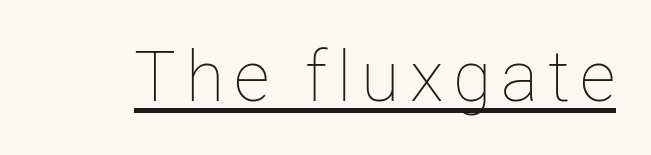
The image shows 70 px thin type, upright; set underlined; low stroke contrast and a medium x-height.
